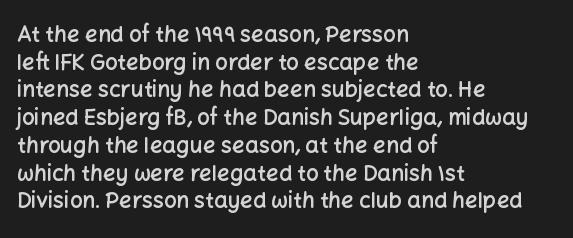
{"italic": "no", "bold": "semi", "underline": "no", "align": "left", "line_spacing": "normal", "line_spacing_ratio": 1.26, "letter_spacing": "normal", "letter_spacing_em": 0.0, "glyph_px": 22}
